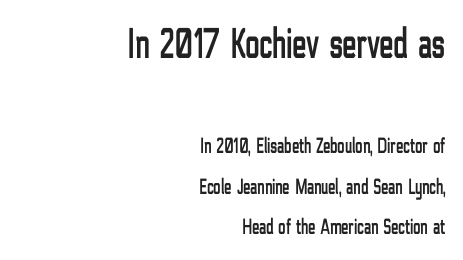
Students, note that the glyphs here touch the page at normal intervals. Serif or sans? Sans — the stroke terminals are bare. The rendering uses natural spacing where letterforms have individual widths. The emphasis by scale lands on block number one, above. This is the regular roman posture of the typeface. Plain, unruled lines of type.
